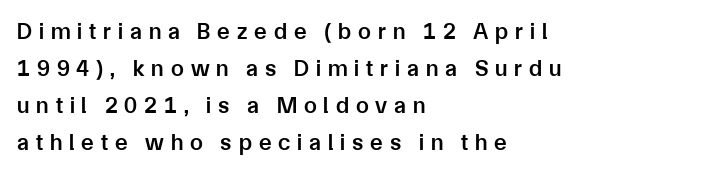
Has an underline been added? It has not. Left-aligned paragraph, ragged on the right. The specimen reads as upright at a glance. Caption: expanded tracking, letters set apart. Vertical spacing — default.
